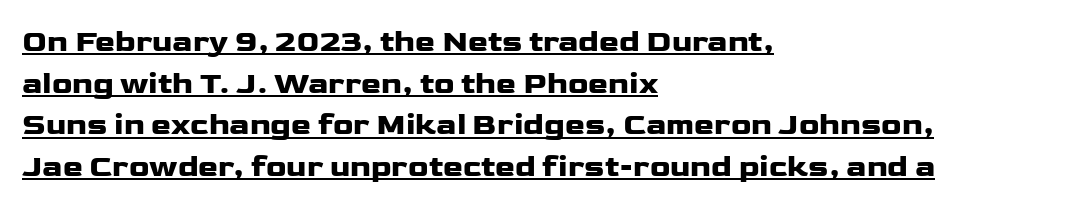
Q: Is the text italic (slanted)? A: No, it is upright.
Q: Is the typeface a serif or a sans-serif typeface? A: Sans-serif.
Q: Is the text underlined? A: Yes.
Q: How is the paragraph aligned? A: Left-aligned.
Q: Is the spacing between letters normal or unusually wide? A: Normal.
Q: Is the spacing between lines tight, normal or loose? A: Normal.
Q: Width (condensed, normal, or wide)? A: Wide.
Q: Stroke contrast? A: Low.
Q: x-height? A: Medium.
Q: Monospaced? A: No.
